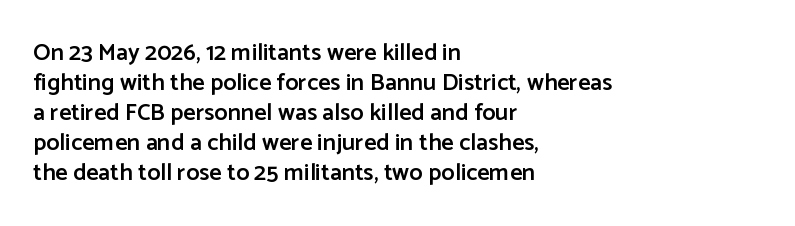
Unmarked baselines from the first word to the last. The leading is moderate, giving the passage an even texture. A bit beefed up — I'd call it semibold rather than bold. Horizontal alignment here is leftward, the default for most running prose. Style check: upright. Honestly, the letter spacing is just normal — you wouldn't notice it.
